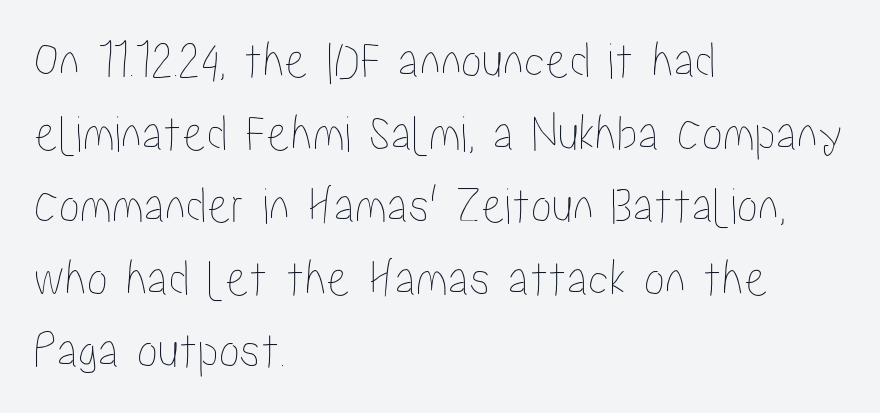
{"italic": "no", "width": "condensed", "stroke_contrast": "low", "x_height": "medium", "monospaced": "no", "underline": "no", "align": "left", "line_spacing": "normal", "line_spacing_ratio": 1.37, "letter_spacing": "normal", "letter_spacing_em": 0.0, "glyph_px": 53}
